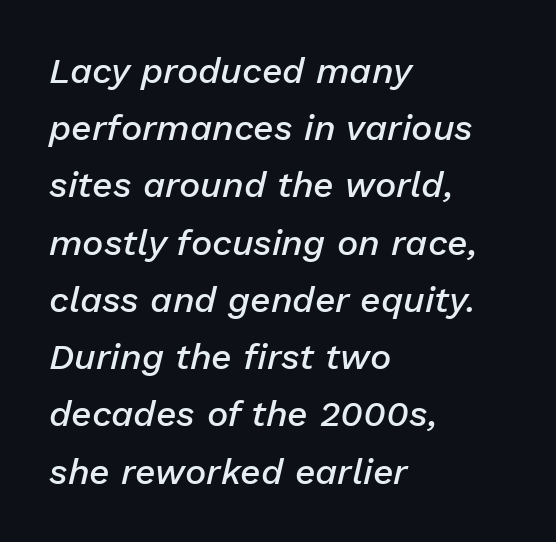
Spacing verdict: proportional, widths tailored to each character. The letterforms sit shoulder to shoulder at normal distance. The space directly below the letters is spotless. The designer left line spacing at the default. If you drew a line through each stem, it would be angled.
